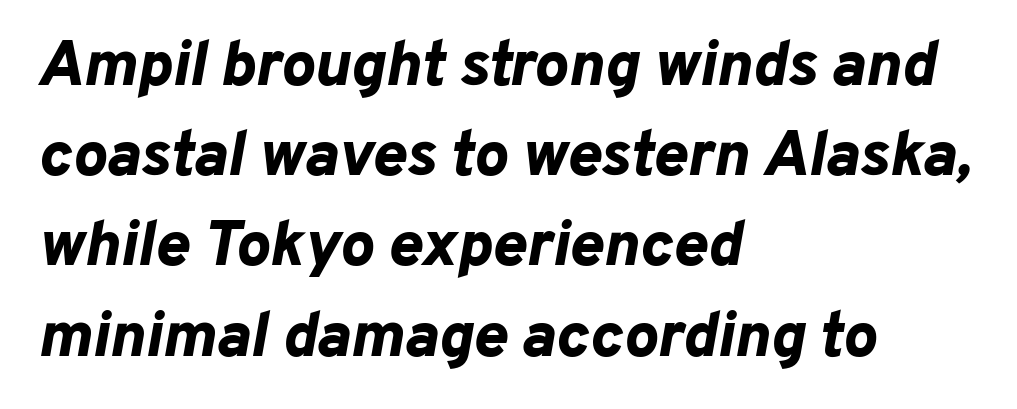
Q: Is the text bold? A: Yes.
Q: Is the text italic (slanted)? A: Yes, it leans right by about 10 degrees.
Q: Is the text underlined? A: No.
Q: How is the paragraph aligned? A: Left-aligned.
Q: Is the spacing between letters normal or unusually wide? A: Normal.
Q: Is the spacing between lines tight, normal or loose? A: Normal.
Q: Width (condensed, normal, or wide)? A: Normal.
Q: Stroke contrast? A: Low.
Q: x-height? A: Medium.
Q: Monospaced? A: No.
